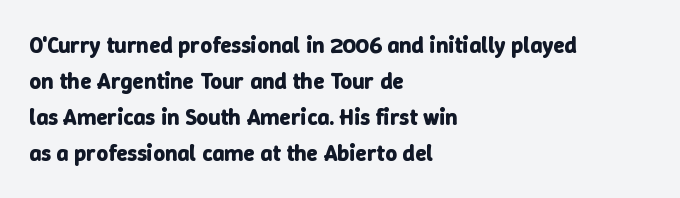
Q: Is the text bold? A: Yes.
Q: Is the text italic (slanted)? A: No, it is upright.
Q: Is the text underlined? A: No.
Q: How is the paragraph aligned? A: Left-aligned.
Q: Is the spacing between letters normal or unusually wide? A: Normal.
Q: Is the spacing between lines tight, normal or loose? A: Normal.
